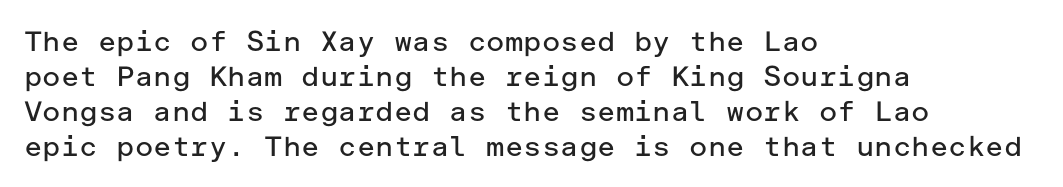
The image shows 28 px regular-weight sans-serif type, upright; set left-aligned, normal line spacing (1.25x), normal letter spacing, not underlined; low stroke contrast and a medium x-height.
